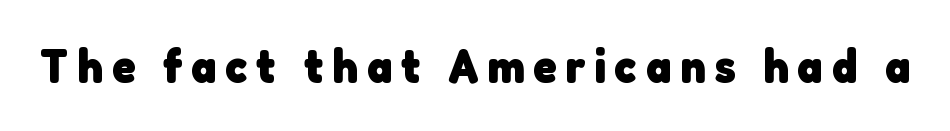
{"serif": "no", "bold": "yes", "weight": "heavy", "width": "normal", "stroke_contrast": "low", "x_height": "medium", "monospaced": "no", "underline": "no", "glyph_px": 48}
